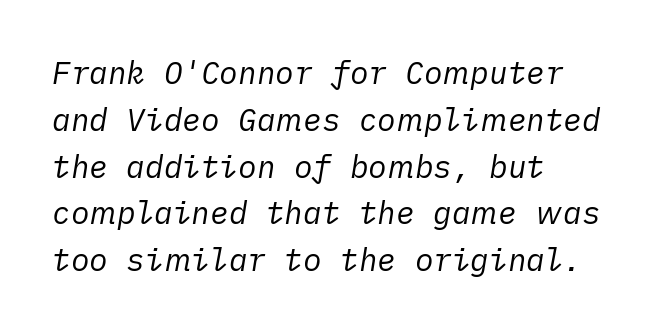
{"italic": "yes", "lean": "right", "slant_degrees": 10, "bold": "no", "weight": "regular", "width": "normal", "stroke_contrast": "low", "x_height": "medium", "underline": "no", "align": "left", "line_spacing": "normal", "line_spacing_ratio": 1.51, "letter_spacing": "normal", "letter_spacing_em": 0.0, "glyph_px": 31}
